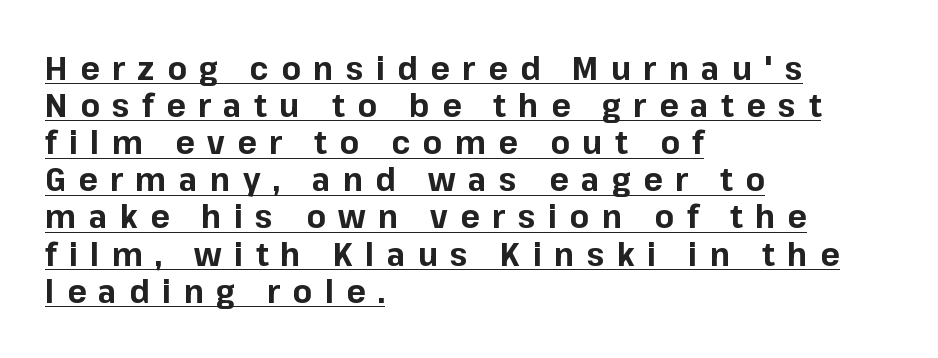
{"serif": "no", "italic": "no", "bold": "yes", "weight": "bold", "width": "normal", "stroke_contrast": "low", "x_height": "medium", "monospaced": "no", "underline": "yes", "align": "left", "line_spacing_ratio": 1.16, "letter_spacing": "wide", "letter_spacing_em": 0.39, "glyph_px": 32}
